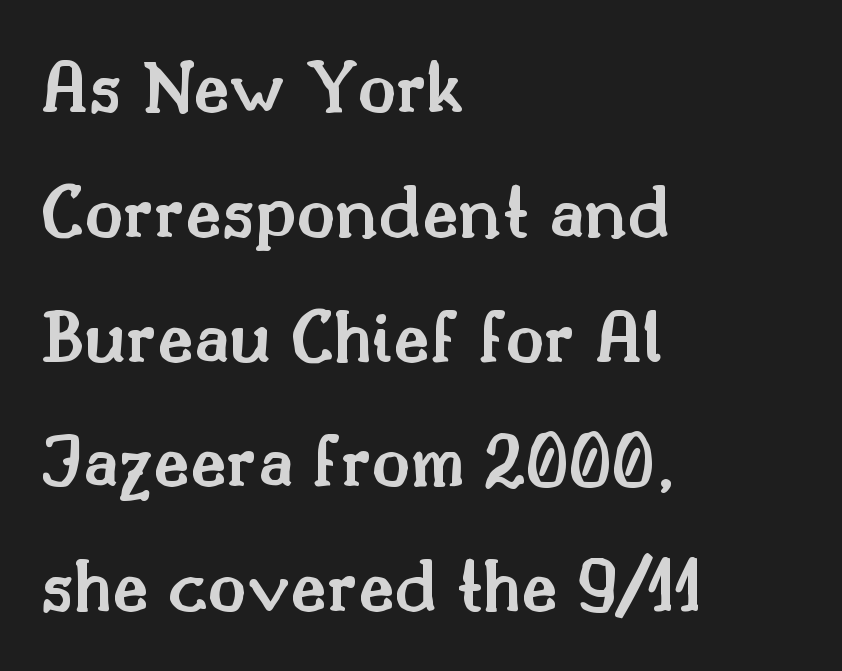
The image shows 79 px semibold serif type, upright; set left-aligned, normal line spacing (1.58x), normal letter spacing, not underlined; medium stroke contrast and a small x-height.
